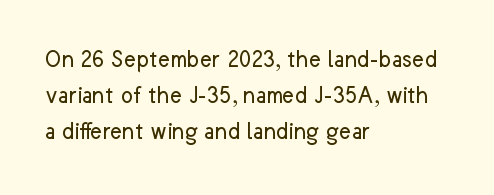
Q: Is the text bold? A: No.
Q: Is the text italic (slanted)? A: No, it is upright.
Q: Is the text underlined? A: No.
Q: How is the paragraph aligned? A: Left-aligned.
Q: Is the spacing between letters normal or unusually wide? A: Normal.
Q: Is the spacing between lines tight, normal or loose? A: Normal.
